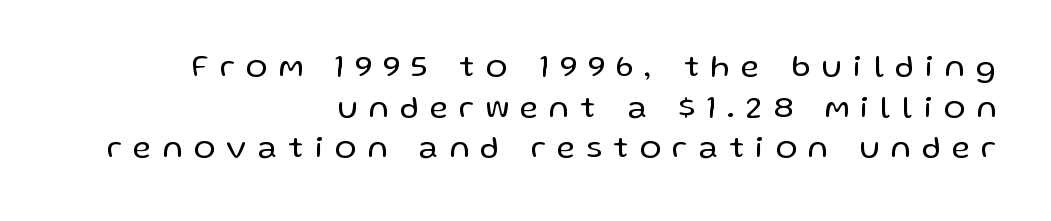
{"serif": "no", "italic": "no", "bold": "no", "weight": "regular", "width": "normal", "stroke_contrast": "low", "x_height": "medium", "monospaced": "no", "underline": "no", "align": "right", "line_spacing": "normal", "line_spacing_ratio": 1.27, "letter_spacing": "wide", "letter_spacing_em": 0.36, "glyph_px": 32}
